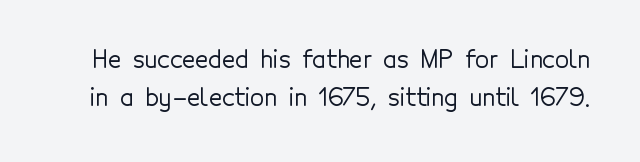
Regarding leading, the lines here are spaced in the standard way. A typesetter would mark this as roman, not italic. Does extra space separate the letters? No, they use regular spacing. Each row of text sits above clean, open space.
